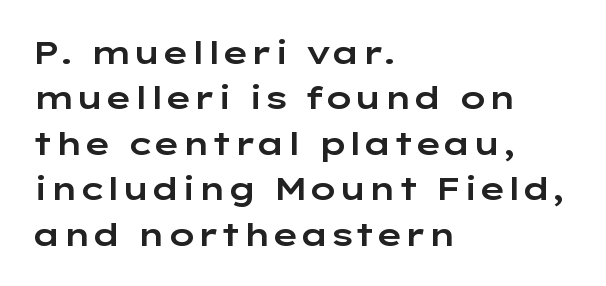
The image shows 32 px wide sans-serif type, upright; set left-aligned, normal line spacing (1.42x), normal letter spacing, not underlined; low stroke contrast and a medium x-height.
